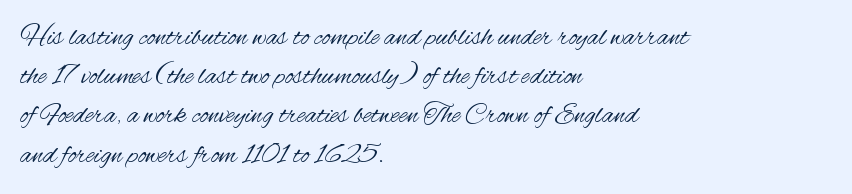
Q: Is the text bold? A: No.
Q: Is the text italic (slanted)? A: Yes.
Q: Is the typeface a serif or a sans-serif typeface? A: Sans-serif.
Q: Is the text underlined? A: No.
Q: How is the paragraph aligned? A: Left-aligned.
Q: Is the spacing between letters normal or unusually wide? A: Normal.
Q: Is the spacing between lines tight, normal or loose? A: Normal.
Q: Width (condensed, normal, or wide)? A: Condensed.
Q: Stroke contrast? A: Medium.
Q: x-height? A: Small.
Q: Monospaced? A: No.
